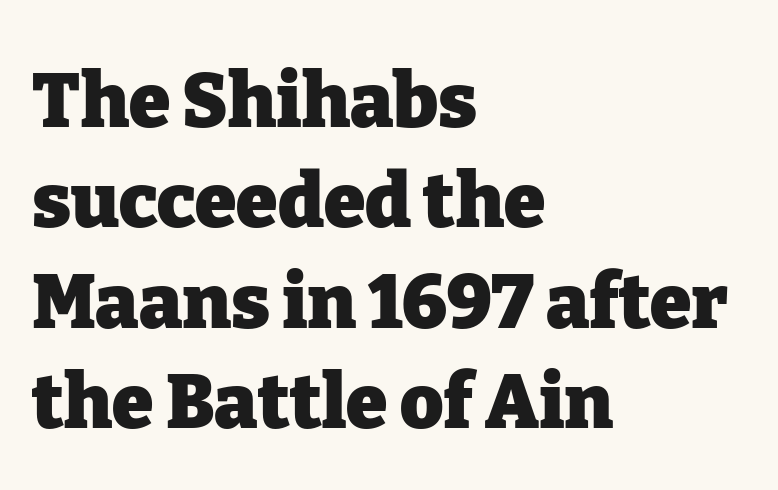
{"serif": "yes", "italic": "no", "bold": "yes", "weight": "heavy", "width": "normal", "stroke_contrast": "low", "x_height": "medium", "monospaced": "no", "underline": "no", "align": "left", "line_spacing": "normal", "line_spacing_ratio": 1.34, "letter_spacing": "normal", "letter_spacing_em": 0.0, "glyph_px": 75}
